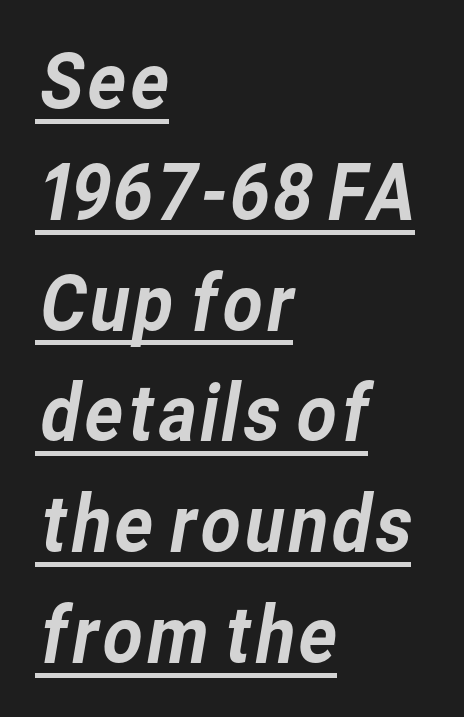
This is sans-serif lettering, the kind often seen on screens and signage. Every row of glyphs begins at an identical x-position on the left. Spacing verdict: proportional, widths tailored to each character. This sample carries an underscore along the baseline area. The rendering uses a moderate line-height, typical for paragraphs.
